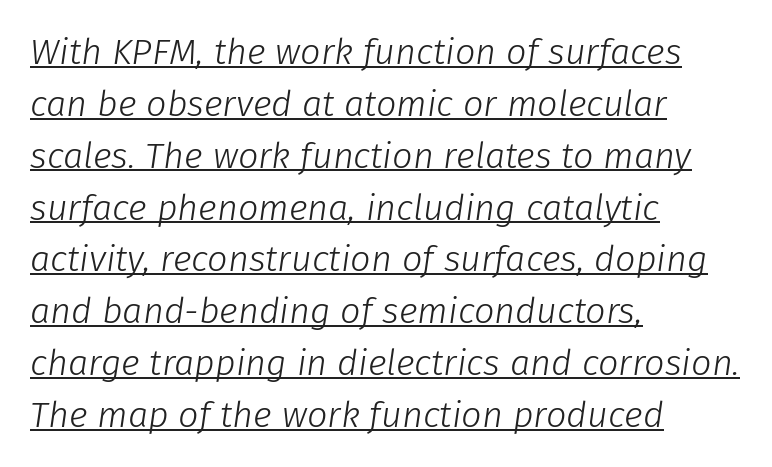
The image shows 36 px light type, italic (leaning right); set left-aligned, normal line spacing (1.44x), normal letter spacing, underlined; low stroke contrast and a medium x-height.
